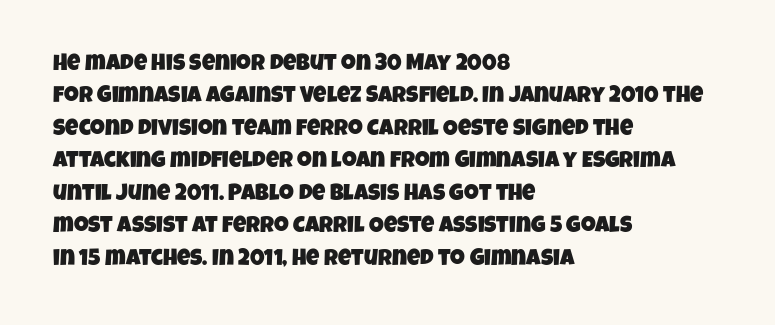
Nobody touched the tracking dial on this one. Any mark beneath the type? The region is blank. Quick note: interline space is typical. The lines in this sample share a left origin and differ only in where they stop.
